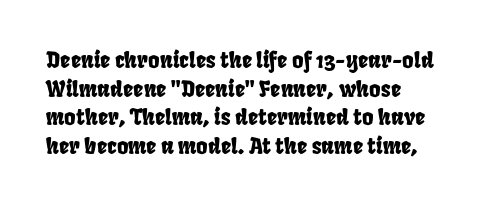
Just letters on the line, the space beneath them empty. This block has exactly the height ordinary leading produces. Letter spacing: default. These lines are set flush left with a ragged right edge.
